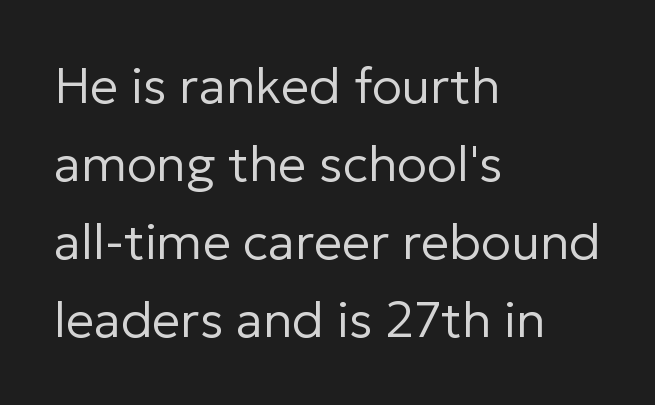
{"serif": "no", "italic": "no", "bold": "no", "weight": "regular", "width": "normal", "stroke_contrast": "low", "x_height": "medium", "monospaced": "no", "underline": "no", "align": "left", "line_spacing": "normal", "line_spacing_ratio": 1.56, "letter_spacing": "normal", "letter_spacing_em": 0.0, "glyph_px": 50}
